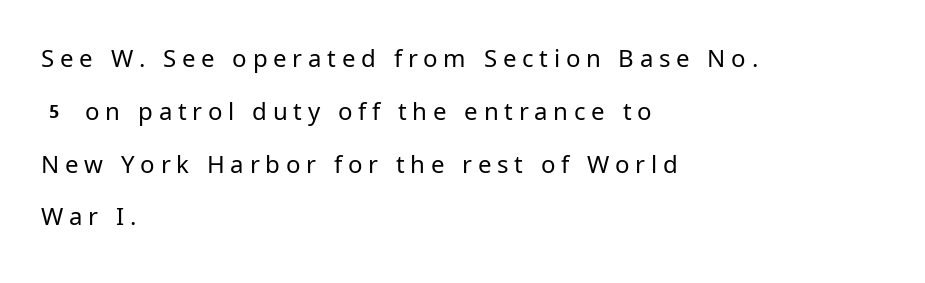
Q: Is the text bold? A: No.
Q: Is the text italic (slanted)? A: No, it is upright.
Q: Is the text underlined? A: No.
Q: How is the paragraph aligned? A: Left-aligned.
Q: Is the spacing between letters normal or unusually wide? A: Unusually wide.
Q: Is the spacing between lines tight, normal or loose? A: Loose.
